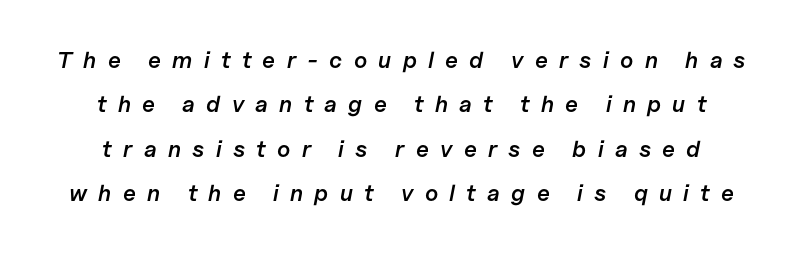
Q: Is the text bold? A: Semi-bold.
Q: Is the text italic (slanted)? A: Yes, it leans right by about 11 degrees.
Q: Is the text underlined? A: No.
Q: Is the spacing between letters normal or unusually wide? A: Unusually wide.
Q: Is the spacing between lines tight, normal or loose? A: Loose.
